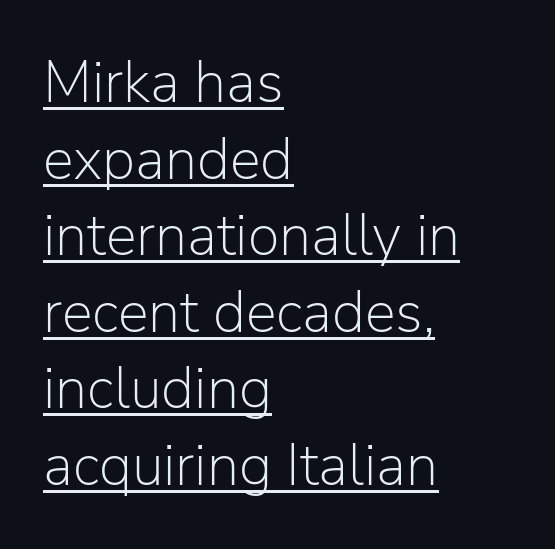
{"serif": "no", "italic": "no", "bold": "no", "weight": "light", "width": "normal", "stroke_contrast": "low", "x_height": "medium", "monospaced": "no", "underline": "yes", "align": "left", "line_spacing": "normal", "line_spacing_ratio": 1.32, "letter_spacing": "normal", "letter_spacing_em": 0.0, "glyph_px": 58}
